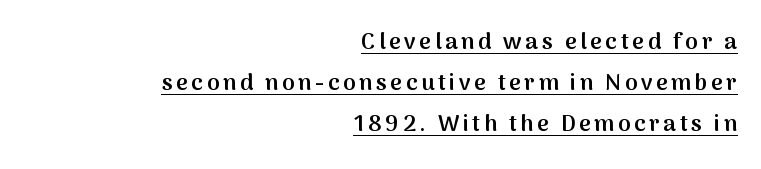
The image shows 23 px text type, upright; set right-aligned, line spacing 1.79x, underlined.
